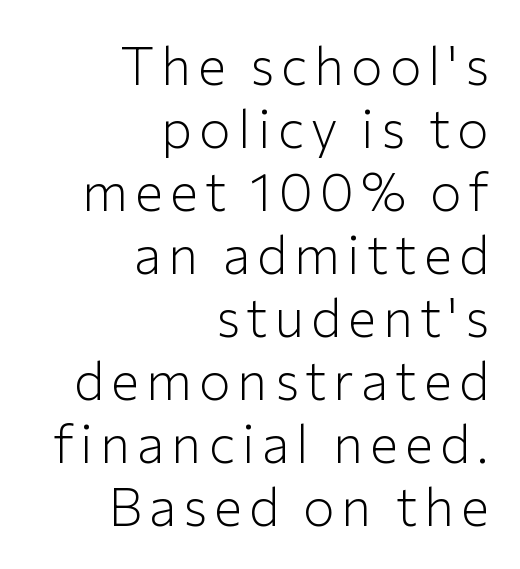
The image shows 53 px light sans-serif type, upright; set right-aligned, line spacing 1.19x, not underlined; low stroke contrast and a medium x-height.
